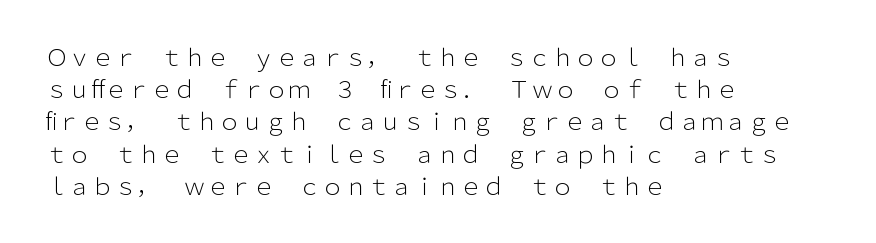
Regarding leading, the lines here are spaced in the standard way. The setting favours the left margin, as ordinary paragraphs usually do. The typeface has the unassuming heft of standard copy or less. The tracking reads as untouched default to a designer's eye. Type without underlining. Vertical strokes here are truly vertical.
